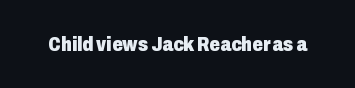
{"italic": "no", "bold": "yes", "underline": "no", "letter_spacing": "normal", "letter_spacing_em": 0.0, "glyph_px": 21}
